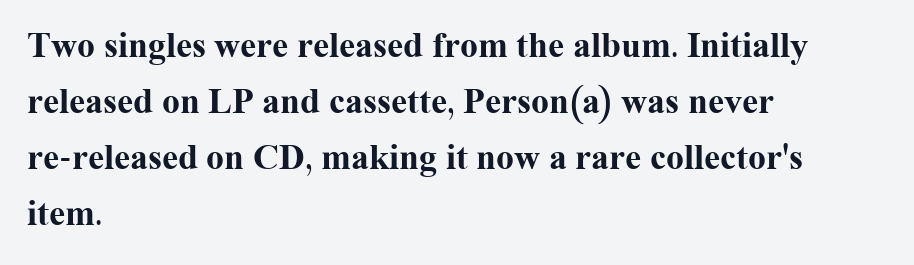
Q: Is the text bold? A: Yes.
Q: Is the text italic (slanted)? A: No, it is upright.
Q: Is the typeface a serif or a sans-serif typeface? A: Serif.
Q: Is the text underlined? A: No.
Q: How is the paragraph aligned? A: Left-aligned.
Q: Is the spacing between letters normal or unusually wide? A: Normal.
Q: Is the spacing between lines tight, normal or loose? A: Normal.
Q: Width (condensed, normal, or wide)? A: Normal.
Q: Stroke contrast? A: Medium.
Q: x-height? A: Medium.
Q: Monospaced? A: No.
